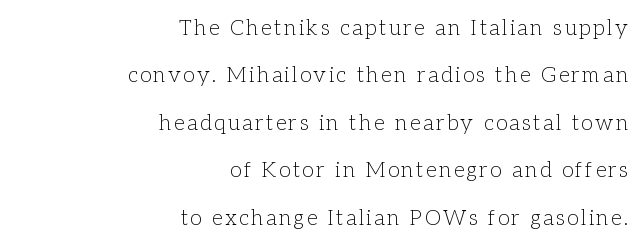
The typography opts for an upright posture over an oblique one. The font sits on the lighter half of the weight spectrum, regular included. Regarding leading, the lines here are spaced well apart. This rendering features lettering with no underline. This sample is right-justified, so line beginnings fall wherever the words allow.
